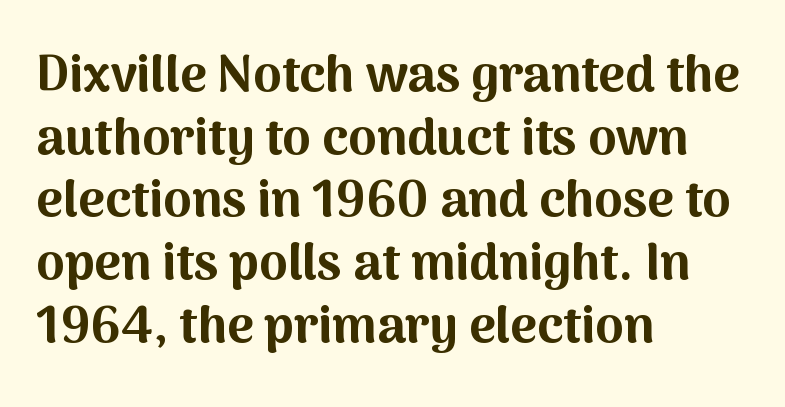
{"serif": "no", "italic": "no", "bold": "yes", "weight": "bold", "width": "normal", "stroke_contrast": "medium", "x_height": "medium", "monospaced": "no", "underline": "no", "align": "left", "line_spacing_ratio": 1.23, "letter_spacing": "normal", "letter_spacing_em": 0.0, "glyph_px": 51}
